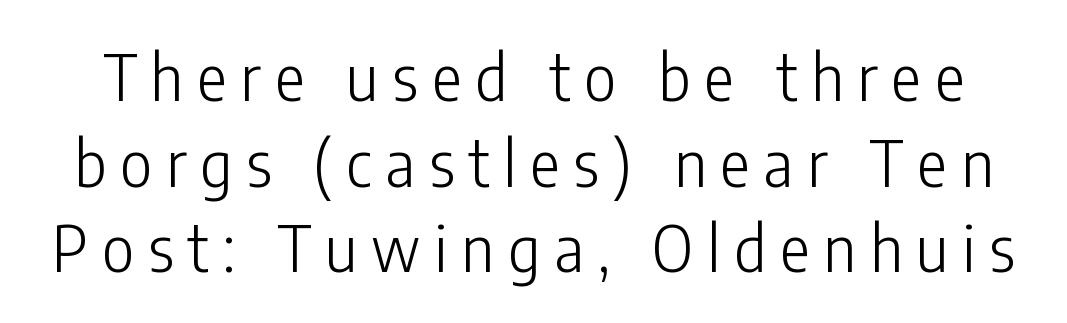
Students, observe: this is what conventionally led text looks like. No word sits above an underline. In terms of posture, this sample is upright. The face looks like a standard text weight, possibly lighter.
